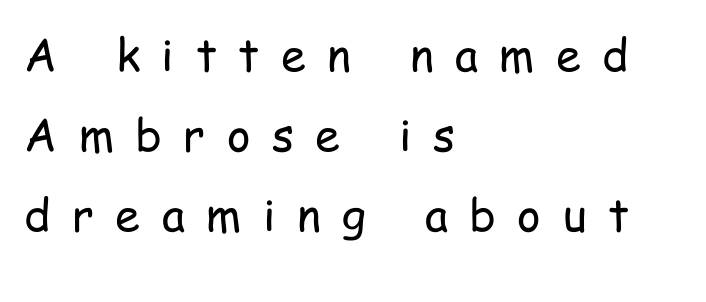
Q: Is the text bold? A: No.
Q: Is the text italic (slanted)? A: No, it is upright.
Q: Is the typeface a serif or a sans-serif typeface? A: Sans-serif.
Q: Is the text underlined? A: No.
Q: How is the paragraph aligned? A: Left-aligned.
Q: Is the spacing between letters normal or unusually wide? A: Unusually wide.
Q: Width (condensed, normal, or wide)? A: Condensed.
Q: Stroke contrast? A: Low.
Q: x-height? A: Medium.
Q: Monospaced? A: No.
